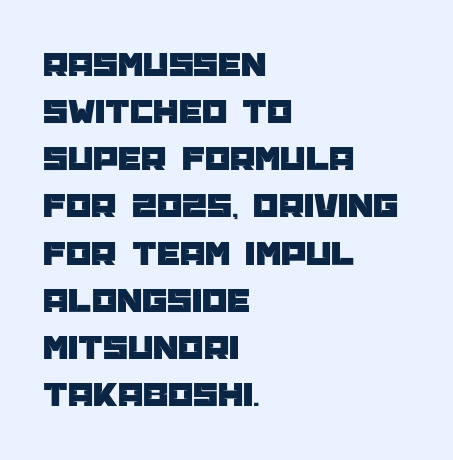
The image shows 36 px sans-serif type, upright; set left-aligned, normal line spacing (1.31x), normal letter spacing, not underlined; low stroke contrast and a large x-height.
